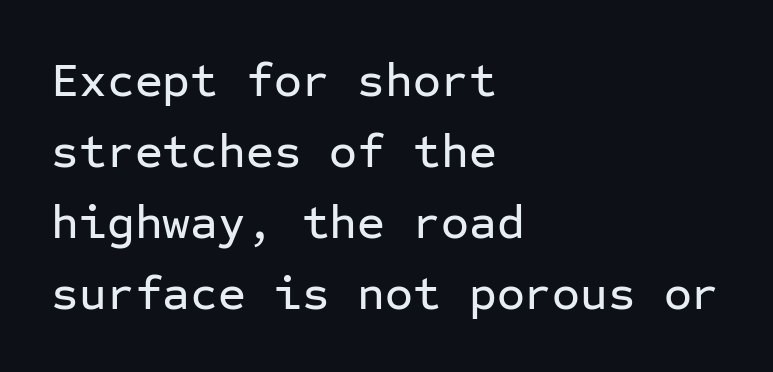
Q: Is the text italic (slanted)? A: No, it is upright.
Q: Is the typeface a serif or a sans-serif typeface? A: Sans-serif.
Q: Is the text underlined? A: No.
Q: How is the paragraph aligned? A: Left-aligned.
Q: Is the spacing between letters normal or unusually wide? A: Normal.
Q: Is the spacing between lines tight, normal or loose? A: Normal.
Q: Width (condensed, normal, or wide)? A: Normal.
Q: Stroke contrast? A: Low.
Q: x-height? A: Medium.
Q: Monospaced? A: Yes.
